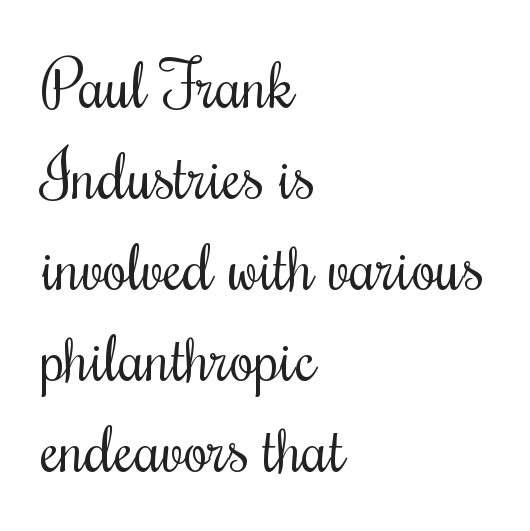
A bare baseline throughout the passage. This sample uses plain, unmodified letter spacing. Examine the stroke ends and you'll spot serifs.
